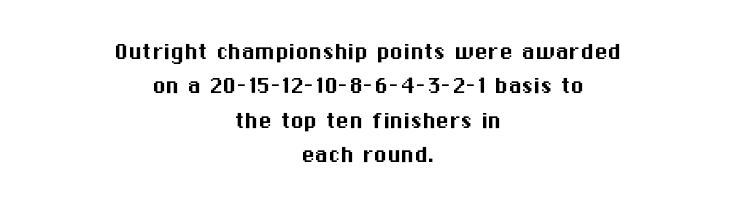
{"italic": "no", "underline": "no", "align": "center", "line_spacing": "normal", "line_spacing_ratio": 1.27, "letter_spacing": "normal", "letter_spacing_em": 0.0, "glyph_px": 27}
